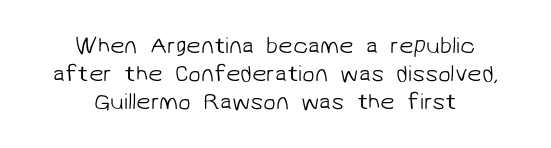
{"bold": "no", "underline": "no", "align": "center", "line_spacing_ratio": 1.21, "letter_spacing": "normal", "letter_spacing_em": 0.0, "glyph_px": 23}
